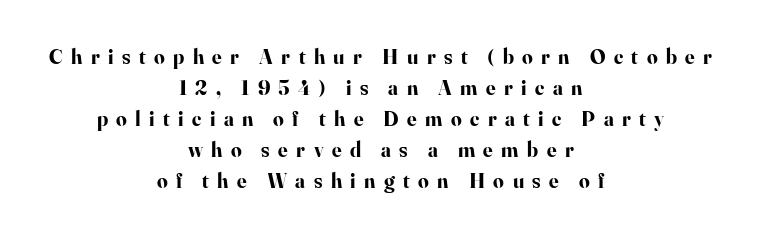
The image shows 21 px bold type, upright; set centered, normal line spacing (1.48x), unusually wide letter spacing (+0.4 em), not underlined.
